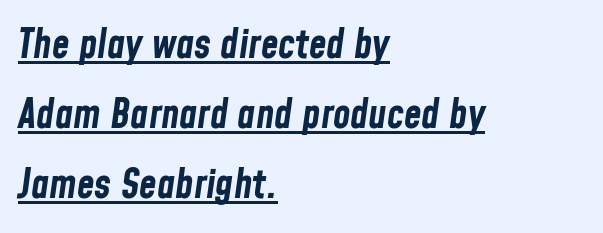
These lines are rendered in a variable-pitch font. The tracking reads as untouched default to a designer's eye. In terms of weight, the rendering is a true, heavy bold. The rendering applies a slant to the glyphs.
